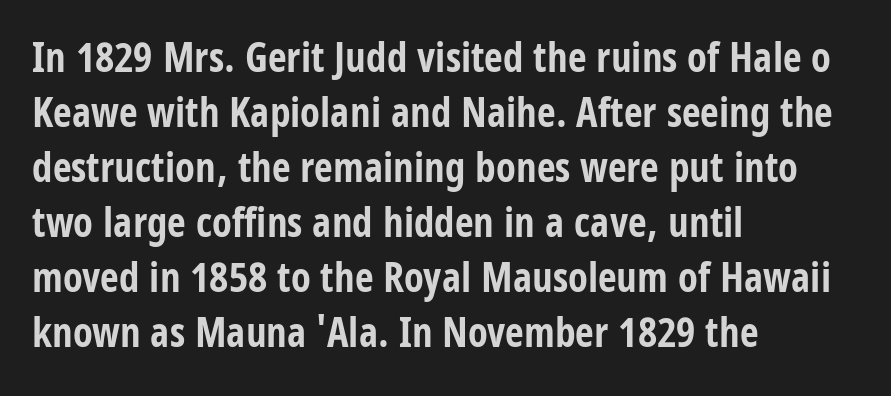
Q: Is the text bold? A: Yes.
Q: Is the text italic (slanted)? A: No, it is upright.
Q: Is the typeface a serif or a sans-serif typeface? A: Sans-serif.
Q: Is the text underlined? A: No.
Q: How is the paragraph aligned? A: Left-aligned.
Q: Is the spacing between letters normal or unusually wide? A: Normal.
Q: Is the spacing between lines tight, normal or loose? A: Normal.
Q: Width (condensed, normal, or wide)? A: Condensed.
Q: Stroke contrast? A: Low.
Q: x-height? A: Large.
Q: Monospaced? A: No.
